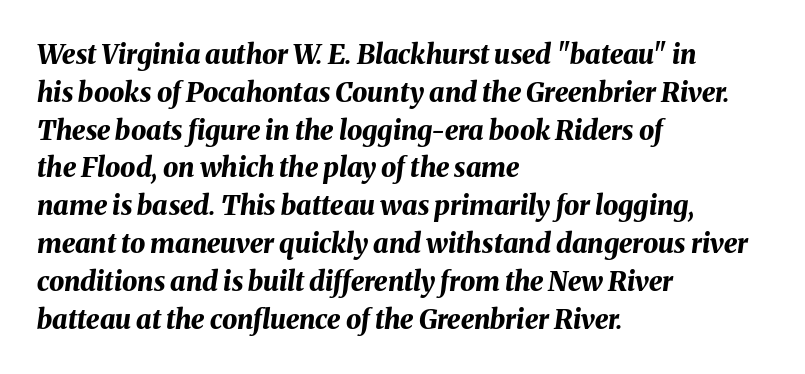
Q: Is the text bold? A: Yes.
Q: Is the text italic (slanted)? A: Yes, it leans right by about 8 degrees.
Q: Is the text underlined? A: No.
Q: How is the paragraph aligned? A: Left-aligned.
Q: Is the spacing between letters normal or unusually wide? A: Normal.
Q: Is the spacing between lines tight, normal or loose? A: Normal.
